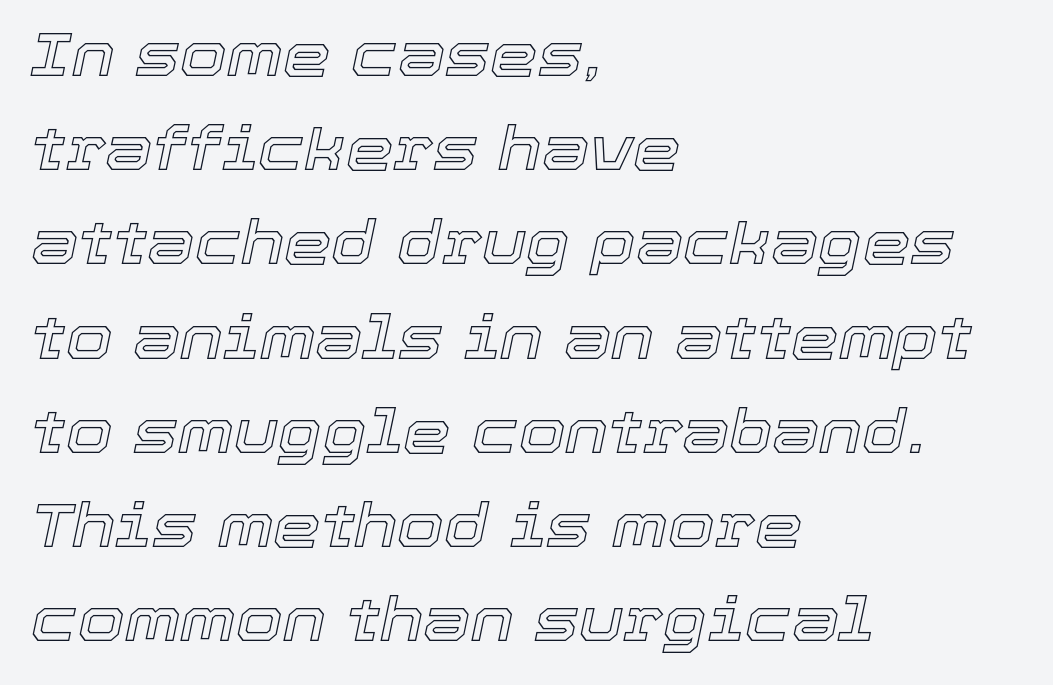
{"italic": "yes", "lean": "right", "slant_degrees": 12, "width": "normal", "x_height": "medium", "monospaced": "no", "underline": "no", "align": "left", "line_spacing": "normal", "line_spacing_ratio": 1.57, "letter_spacing": "normal", "letter_spacing_em": 0.0, "glyph_px": 60}
